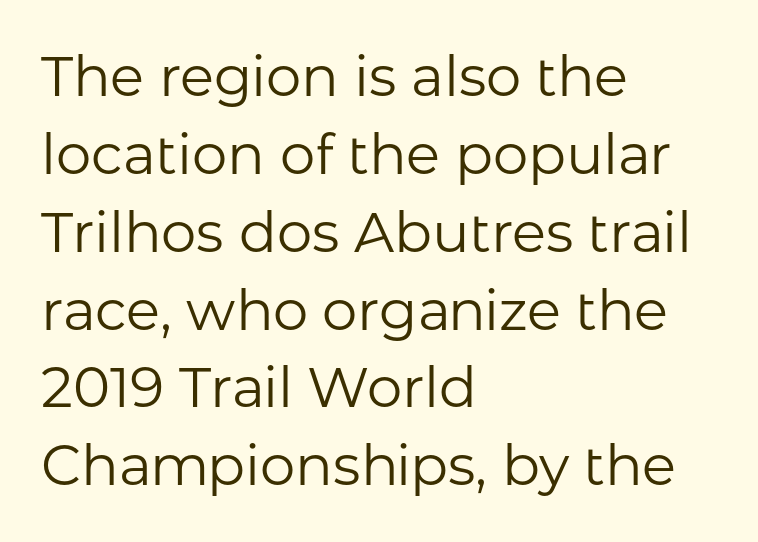
Q: Is the text bold? A: No.
Q: Is the text italic (slanted)? A: No, it is upright.
Q: Is the typeface a serif or a sans-serif typeface? A: Sans-serif.
Q: Is the text underlined? A: No.
Q: How is the paragraph aligned? A: Left-aligned.
Q: Is the spacing between letters normal or unusually wide? A: Normal.
Q: Is the spacing between lines tight, normal or loose? A: Normal.
Q: Width (condensed, normal, or wide)? A: Normal.
Q: Stroke contrast? A: Low.
Q: x-height? A: Medium.
Q: Monospaced? A: No.
